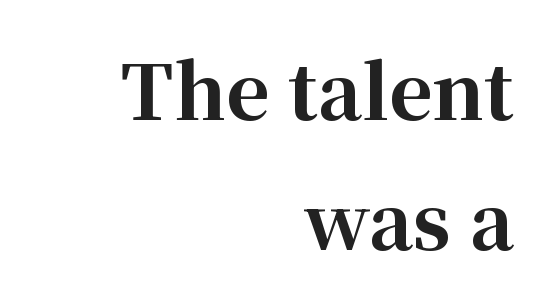
{"serif": "yes", "italic": "no", "bold": "yes", "weight": "bold", "width": "normal", "stroke_contrast": "high", "x_height": "medium", "monospaced": "no", "underline": "no", "align": "right", "line_spacing_ratio": 1.73, "letter_spacing": "normal", "letter_spacing_em": 0.0, "glyph_px": 75}
